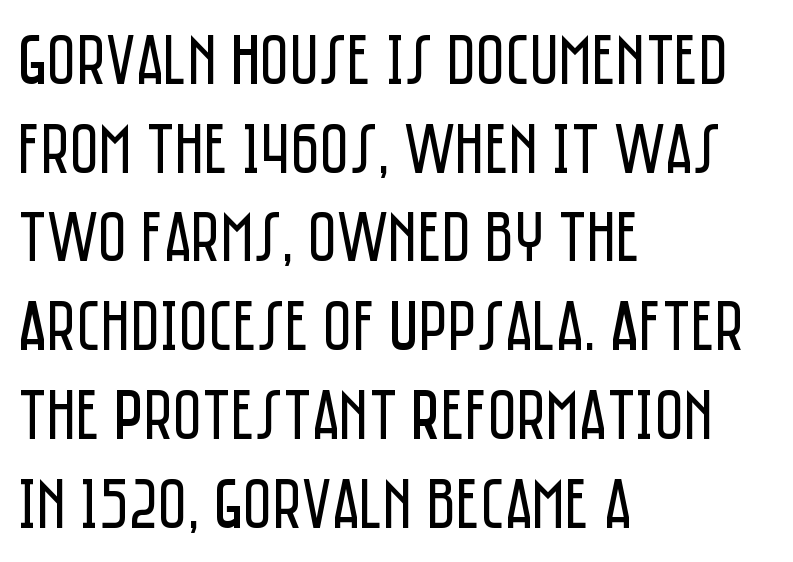
The image shows 71 px regular-weight, condensed sans-serif type, upright; set left-aligned, normal line spacing (1.25x), normal letter spacing, not underlined; low stroke contrast and a large x-height.
